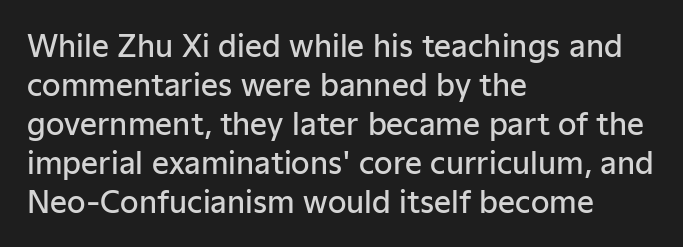
The image shows 30 px semibold sans-serif type, upright; set left-aligned, normal line spacing (1.3x), normal letter spacing, not underlined; low stroke contrast and a medium x-height.
